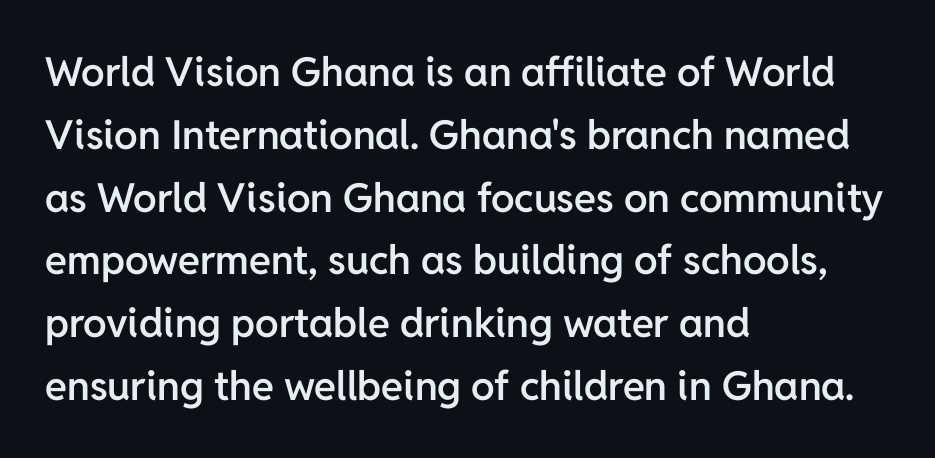
{"serif": "no", "italic": "no", "bold": "semi", "weight": "semibold", "width": "normal", "stroke_contrast": "low", "x_height": "medium", "monospaced": "no", "underline": "no", "align": "left", "line_spacing": "normal", "line_spacing_ratio": 1.57, "letter_spacing": "normal", "letter_spacing_em": 0.0, "glyph_px": 40}
